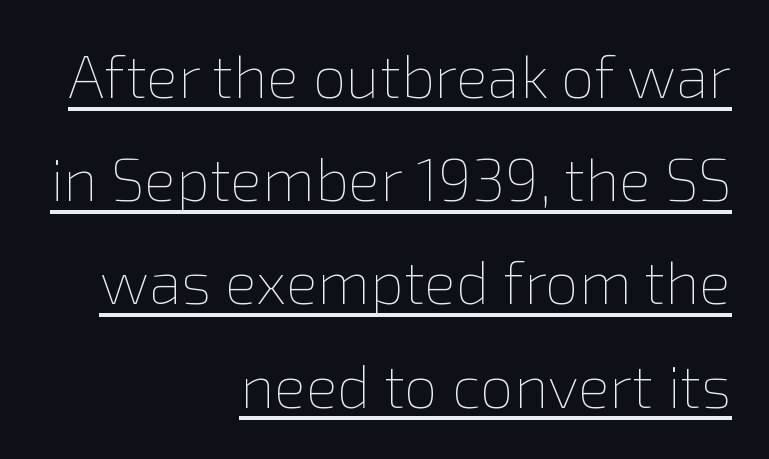
The image shows 60 px thin type, upright; set right-aligned, line spacing 1.72x, normal letter spacing, underlined; a medium x-height.
